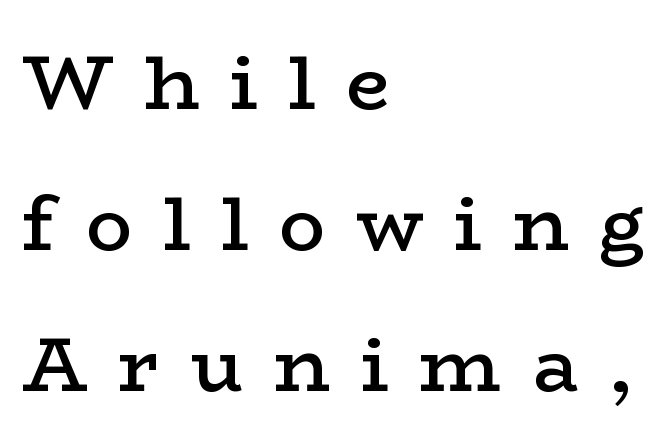
The image shows 77 px semibold, wide serif type, upright; set left-aligned, line spacing 1.83x, unusually wide letter spacing (+0.4 em), not underlined; low stroke contrast and a medium x-height.
